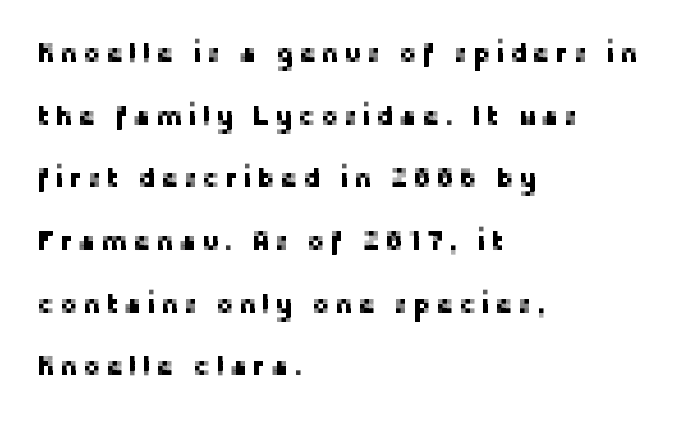
The image shows 27 px text type, upright; set left-aligned, loose line spacing (2.32x), not underlined.
